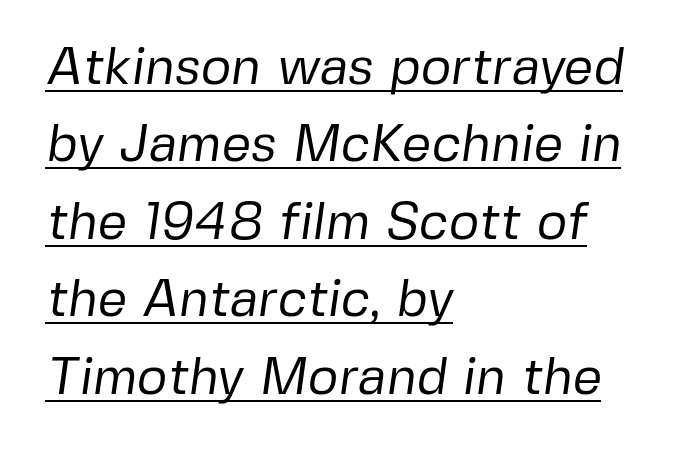
The image shows 52 px regular-weight sans-serif type; set left-aligned, normal line spacing (1.49x), normal letter spacing, underlined; low stroke contrast and a medium x-height.
